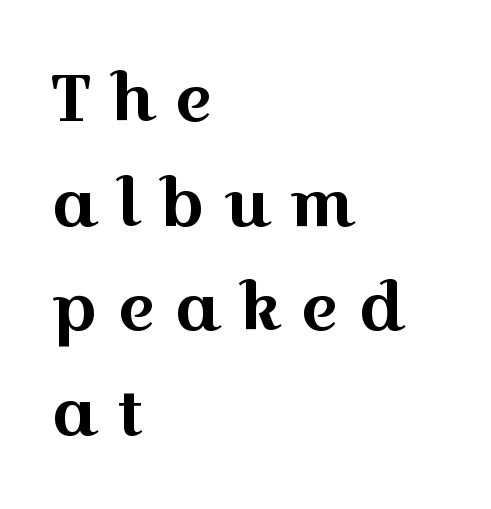
Q: Is the text italic (slanted)? A: No, it is upright.
Q: Is the typeface a serif or a sans-serif typeface? A: Serif.
Q: Is the text underlined? A: No.
Q: How is the paragraph aligned? A: Left-aligned.
Q: Is the spacing between letters normal or unusually wide? A: Unusually wide.
Q: Is the spacing between lines tight, normal or loose? A: Normal.
Q: Width (condensed, normal, or wide)? A: Wide.
Q: x-height? A: Medium.
Q: Monospaced? A: No.
